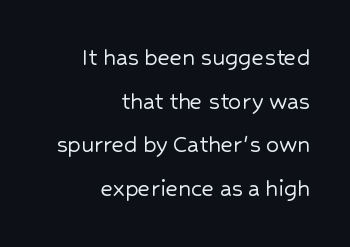
Every stem runs plumb, perpendicular to the baseline. The space directly below the letters is spotless. In CSS terms this would be text-align: right. Here the glyphs are tracked normally, forming tight word shapes.
